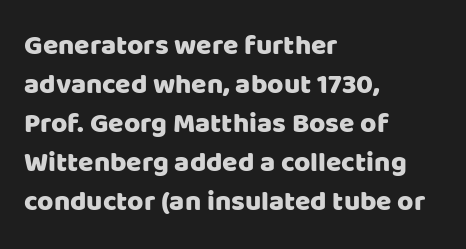
{"serif": "no", "italic": "no", "width": "normal", "stroke_contrast": "low", "x_height": "large", "monospaced": "no", "underline": "no", "align": "left", "line_spacing": "normal", "line_spacing_ratio": 1.39, "letter_spacing": "normal", "letter_spacing_em": 0.0, "glyph_px": 28}
